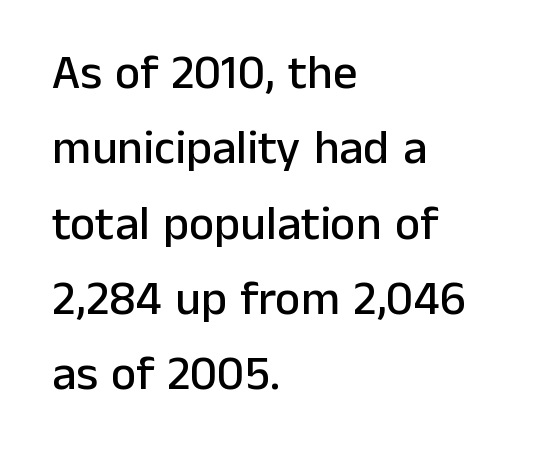
Q: Is the text italic (slanted)? A: No, it is upright.
Q: Is the typeface a serif or a sans-serif typeface? A: Sans-serif.
Q: Is the text underlined? A: No.
Q: How is the paragraph aligned? A: Left-aligned.
Q: Is the spacing between letters normal or unusually wide? A: Normal.
Q: Is the spacing between lines tight, normal or loose? A: Normal.
Q: Width (condensed, normal, or wide)? A: Normal.
Q: Stroke contrast? A: Low.
Q: x-height? A: Medium.
Q: Monospaced? A: No.
